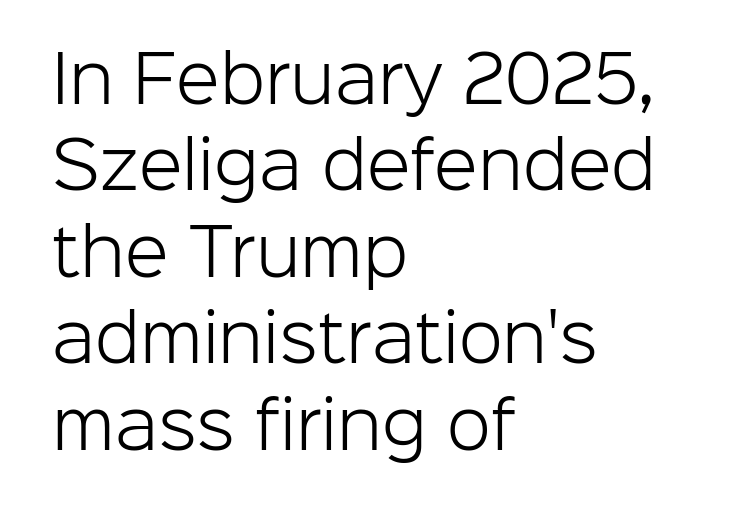
Q: Is the text bold? A: No.
Q: Is the text italic (slanted)? A: No, it is upright.
Q: Is the typeface a serif or a sans-serif typeface? A: Sans-serif.
Q: Is the text underlined? A: No.
Q: How is the paragraph aligned? A: Left-aligned.
Q: Is the spacing between letters normal or unusually wide? A: Normal.
Q: Is the spacing between lines tight, normal or loose? A: Normal.
Q: Width (condensed, normal, or wide)? A: Normal.
Q: Stroke contrast? A: Low.
Q: x-height? A: Medium.
Q: Monospaced? A: No.
